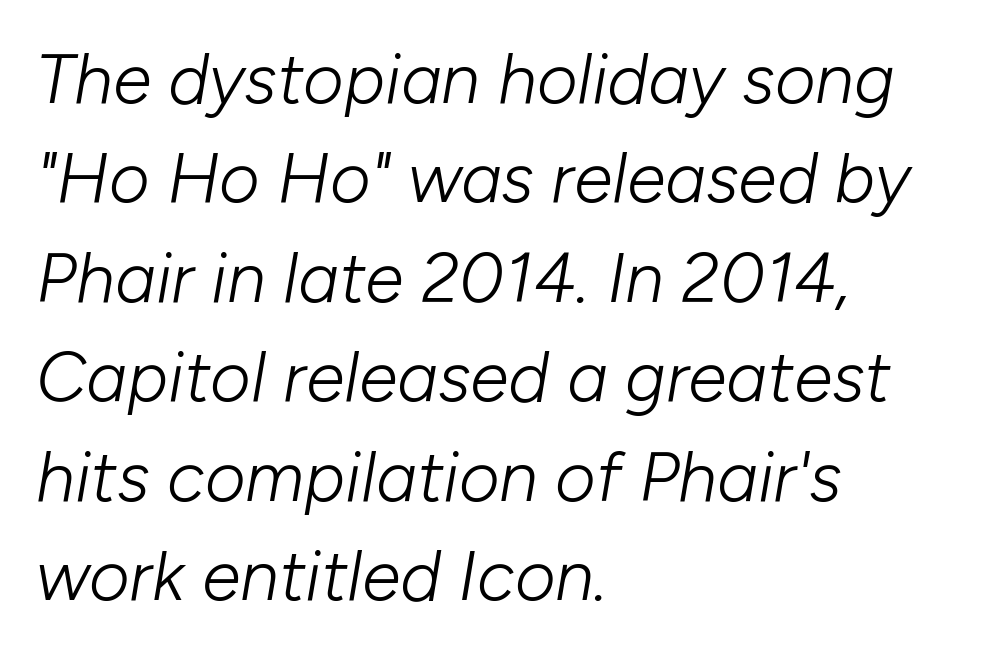
A normal amount of white space separates one row of letters from the next. The specimen reads as italic at a glance. The gap between lines stays unmarked. Where is the straight margin? On the left.
